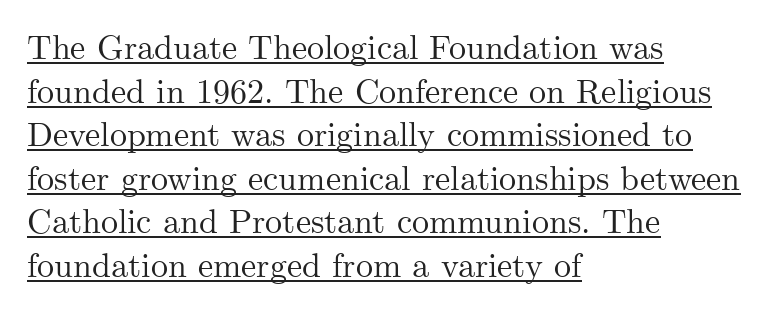
The image shows 34 px serif type, upright; set left-aligned, normal line spacing (1.28x), normal letter spacing, underlined; medium stroke contrast and a small x-height.
